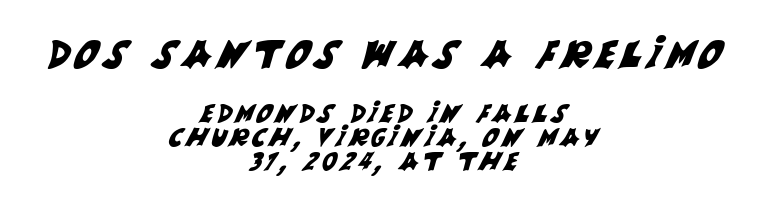
Q: Is the typeface a serif or a sans-serif typeface? A: Sans-serif.
Q: Is the text underlined? A: No.
Q: How is the paragraph aligned? A: Centered.
Q: Is the spacing between lines tight, normal or loose? A: Tight.
Q: Which block of text is set in a larger size, the first (top) or the second (bottom)? A: The first (top) one.
Q: Width (condensed, normal, or wide)? A: Normal.
Q: Stroke contrast? A: Medium.
Q: x-height? A: Large.
Q: Monospaced? A: No.
